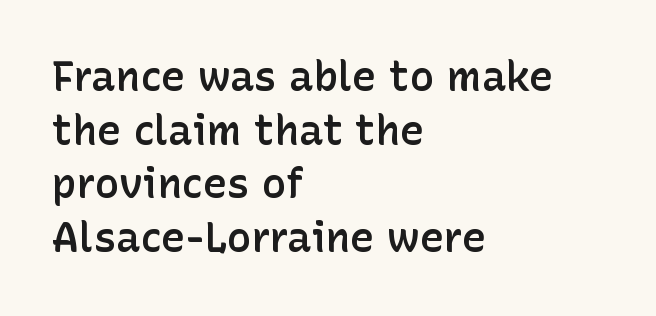
Q: Is the text bold? A: Semi-bold.
Q: Is the text italic (slanted)? A: No, it is upright.
Q: Is the typeface a serif or a sans-serif typeface? A: Sans-serif.
Q: Is the text underlined? A: No.
Q: How is the paragraph aligned? A: Left-aligned.
Q: Is the spacing between letters normal or unusually wide? A: Normal.
Q: Is the spacing between lines tight, normal or loose? A: Normal.
Q: Width (condensed, normal, or wide)? A: Normal.
Q: Stroke contrast? A: Low.
Q: x-height? A: Medium.
Q: Monospaced? A: No.
